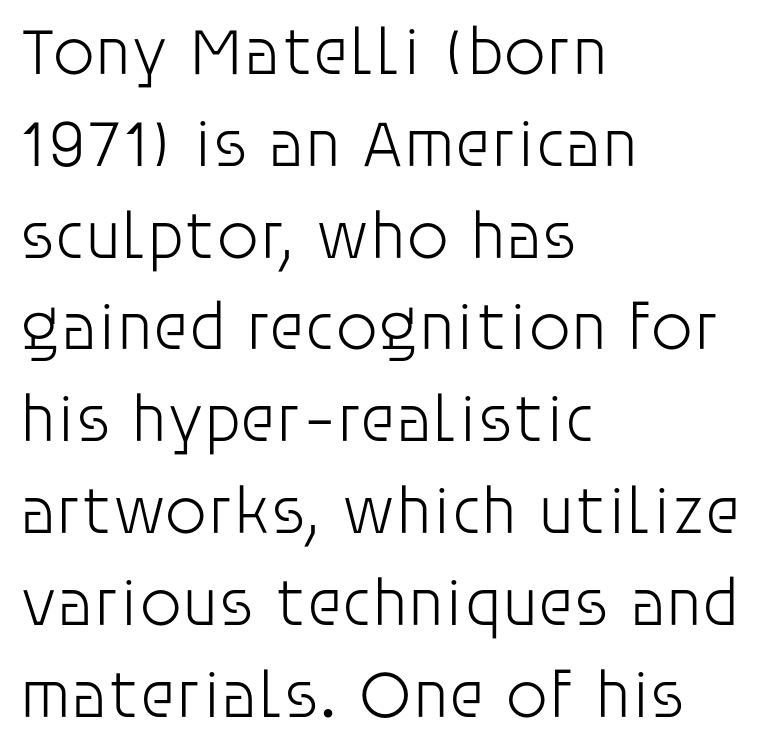
The image shows 67 px light sans-serif type, upright; set left-aligned, normal line spacing (1.37x), normal letter spacing, not underlined; low stroke contrast and a large x-height.
